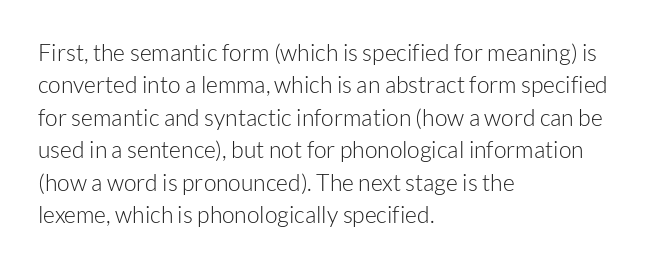
Q: Is the text bold? A: No.
Q: Is the text italic (slanted)? A: No, it is upright.
Q: Is the text underlined? A: No.
Q: How is the paragraph aligned? A: Left-aligned.
Q: Is the spacing between letters normal or unusually wide? A: Normal.
Q: Is the spacing between lines tight, normal or loose? A: Normal.
